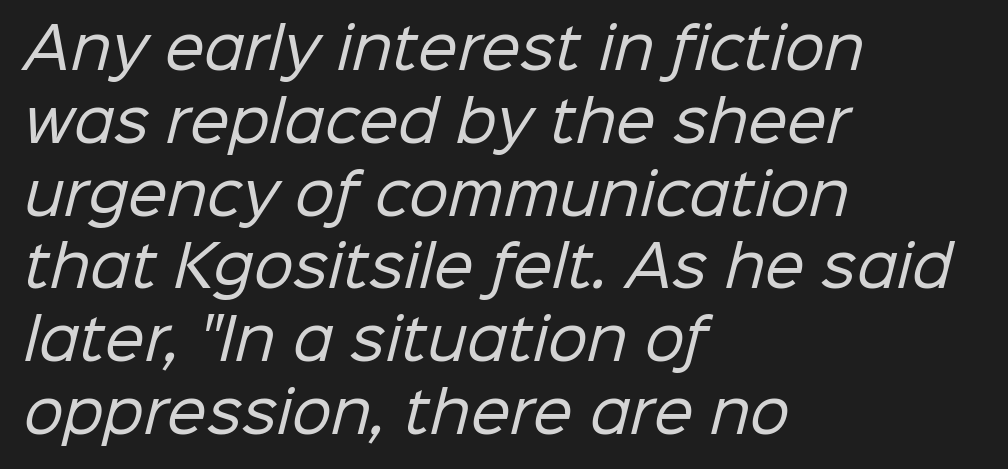
The image shows 56 px regular-weight sans-serif type; set left-aligned, normal line spacing (1.3x), normal letter spacing, not underlined; low stroke contrast and a medium x-height.
